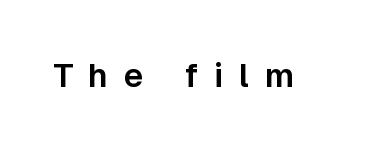
{"serif": "no", "italic": "no", "width": "normal", "stroke_contrast": "low", "x_height": "medium", "monospaced": "no", "underline": "no", "letter_spacing": "wide", "letter_spacing_em": 0.49, "glyph_px": 33}
